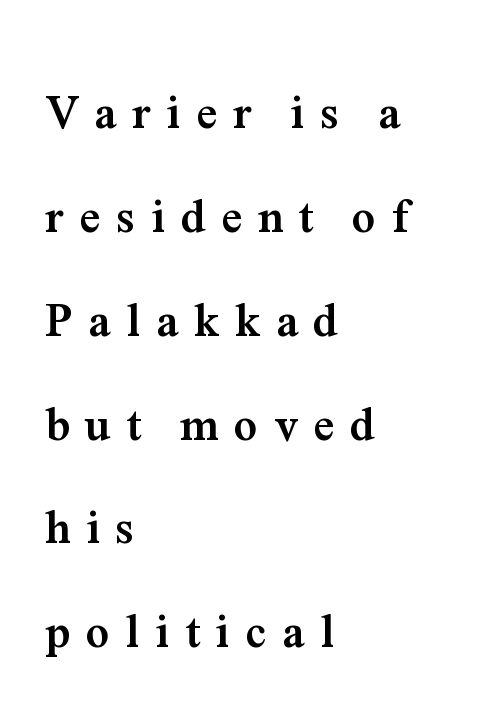
The image shows 47 px semibold serif type, upright; set left-aligned, loose line spacing (2.21x), unusually wide letter spacing (+0.33 em), not underlined; medium stroke contrast and a medium x-height.
